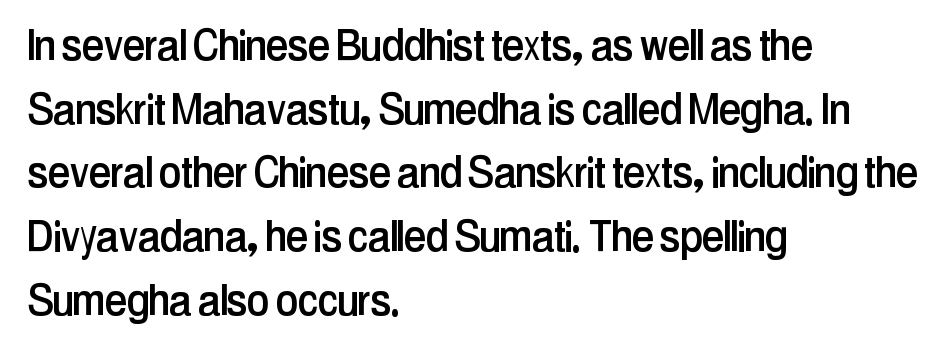
{"serif": "no", "italic": "no", "width": "condensed", "stroke_contrast": "low", "x_height": "medium", "monospaced": "no", "underline": "no", "align": "left", "line_spacing": "normal", "line_spacing_ratio": 1.25, "letter_spacing": "normal", "letter_spacing_em": 0.0, "glyph_px": 51}
